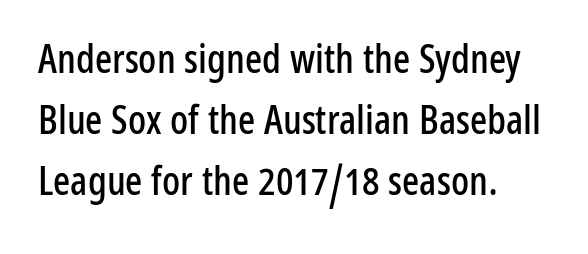
The image shows 40 px condensed sans-serif type, upright; set left-aligned, normal line spacing (1.53x), normal letter spacing, not underlined; low stroke contrast and a medium x-height.
